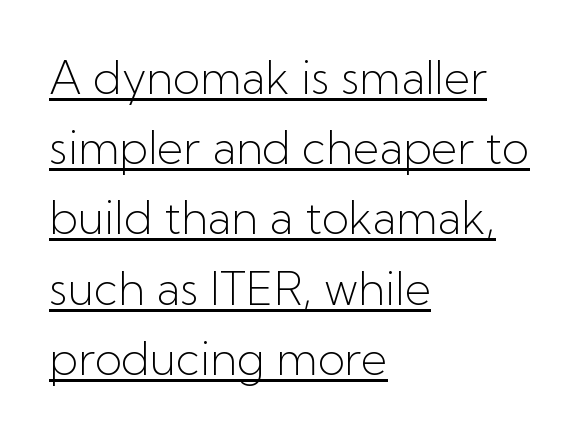
{"serif": "no", "italic": "no", "bold": "no", "weight": "light", "width": "normal", "stroke_contrast": "low", "x_height": "medium", "monospaced": "no", "underline": "yes", "align": "left", "line_spacing": "normal", "line_spacing_ratio": 1.56, "letter_spacing": "normal", "letter_spacing_em": 0.0, "glyph_px": 45}
